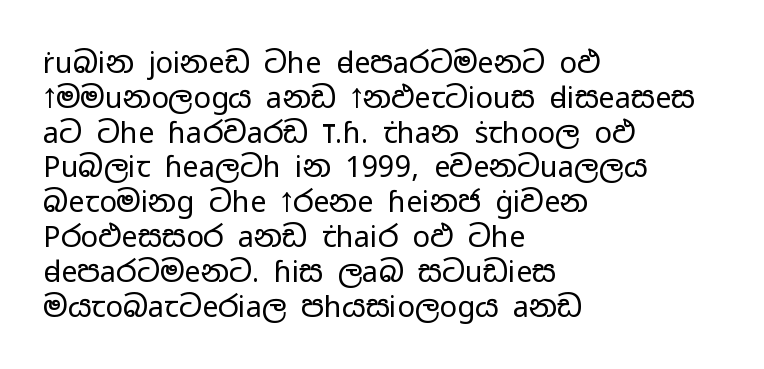
{"serif": "no", "italic": "no", "bold": "no", "weight": "regular", "width": "wide", "stroke_contrast": "low", "x_height": "medium", "monospaced": "no", "underline": "no", "align": "left", "line_spacing_ratio": 1.2, "letter_spacing": "normal", "letter_spacing_em": 0.0, "glyph_px": 29}
